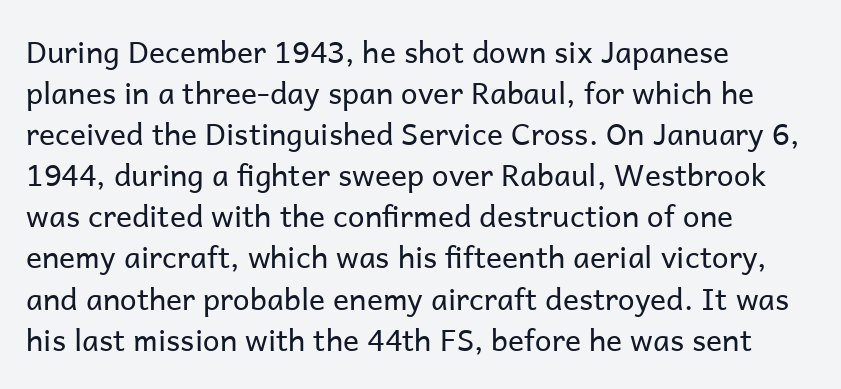
The image shows 30 px regular-weight sans-serif type, upright; set left-aligned, normal line spacing (1.37x), normal letter spacing, not underlined; low stroke contrast and a medium x-height.
